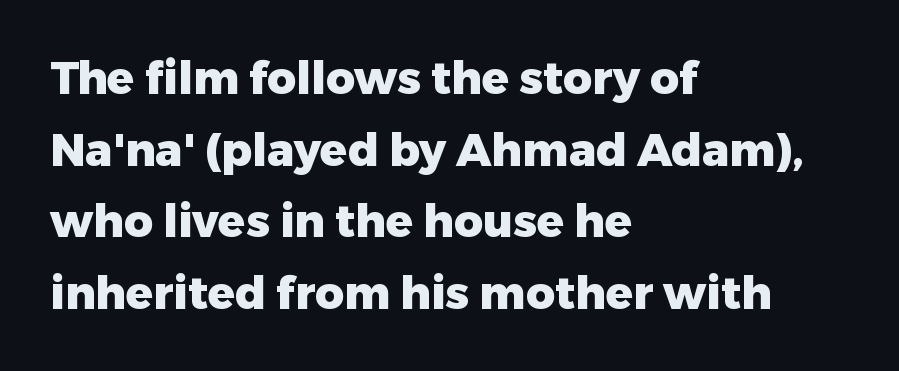
The image shows 45 px heavy sans-serif type, upright; set left-aligned, normal line spacing (1.59x), normal letter spacing, not underlined; low stroke contrast and a medium x-height.
